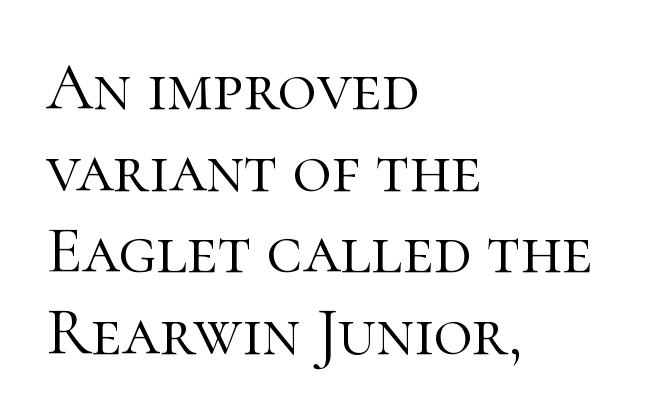
The image shows 67 px light serif type, upright; set left-aligned, line spacing 1.22x, normal letter spacing, not underlined; high stroke contrast and a medium x-height.
